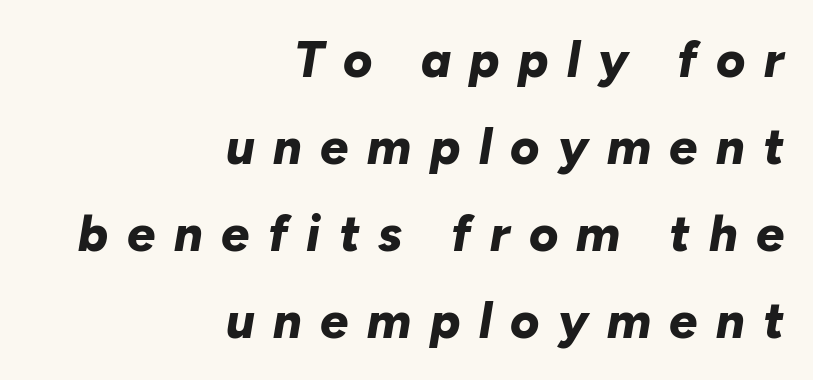
Q: Is the text bold? A: Yes.
Q: Is the text italic (slanted)? A: Yes, it leans right by about 10 degrees.
Q: Is the text underlined? A: No.
Q: How is the paragraph aligned? A: Right-aligned.
Q: Is the spacing between letters normal or unusually wide? A: Unusually wide.
Q: Width (condensed, normal, or wide)? A: Normal.
Q: Stroke contrast? A: Low.
Q: x-height? A: Medium.
Q: Monospaced? A: No.
